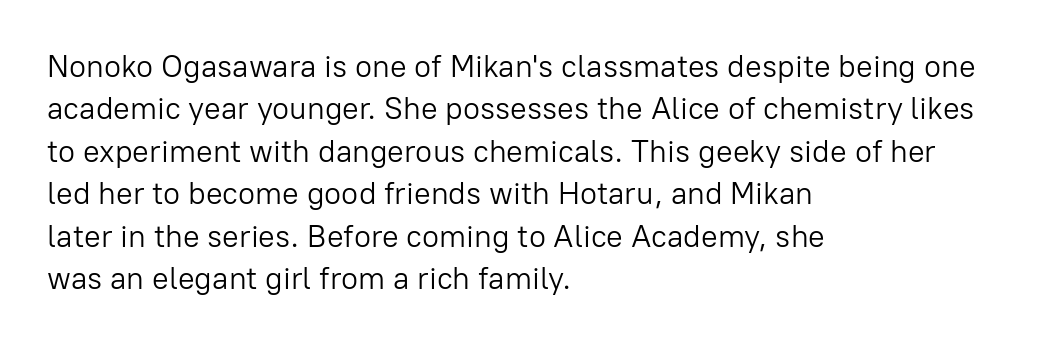
Q: Is the text bold? A: No.
Q: Is the text italic (slanted)? A: No, it is upright.
Q: Is the typeface a serif or a sans-serif typeface? A: Sans-serif.
Q: Is the text underlined? A: No.
Q: How is the paragraph aligned? A: Left-aligned.
Q: Is the spacing between letters normal or unusually wide? A: Normal.
Q: Is the spacing between lines tight, normal or loose? A: Normal.
Q: Width (condensed, normal, or wide)? A: Normal.
Q: Stroke contrast? A: Low.
Q: x-height? A: Medium.
Q: Monospaced? A: No.
